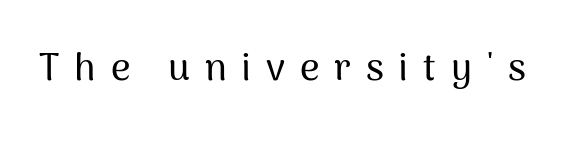
The image shows 38 px sans-serif type, upright; set unusually wide letter spacing (+0.39 em), not underlined; medium stroke contrast and a medium x-height.
